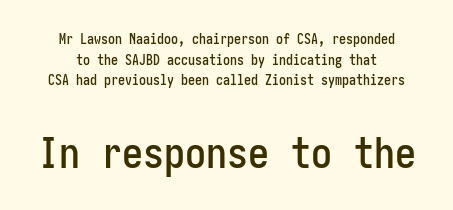
Q: Is the text italic (slanted)? A: No, it is upright.
Q: Is the typeface a serif or a sans-serif typeface? A: Sans-serif.
Q: Is the text underlined? A: No.
Q: Is the spacing between letters normal or unusually wide? A: Normal.
Q: Is the spacing between lines tight, normal or loose? A: Normal.
Q: Which block of text is set in a larger size, the first (top) or the second (bottom)? A: The second (bottom) one.
Q: Width (condensed, normal, or wide)? A: Condensed.
Q: Stroke contrast? A: Low.
Q: x-height? A: Medium.
